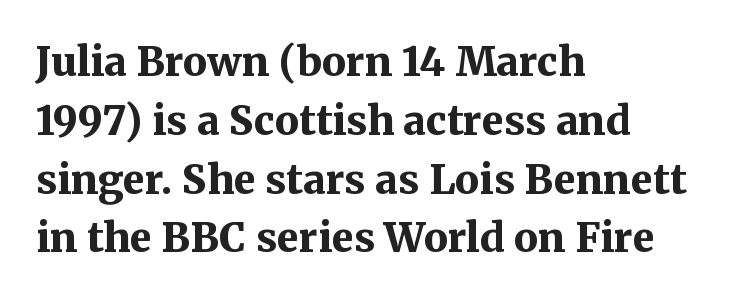
Q: Is the text bold? A: Yes.
Q: Is the text italic (slanted)? A: No, it is upright.
Q: Is the typeface a serif or a sans-serif typeface? A: Serif.
Q: Is the text underlined? A: No.
Q: How is the paragraph aligned? A: Left-aligned.
Q: Is the spacing between letters normal or unusually wide? A: Normal.
Q: Is the spacing between lines tight, normal or loose? A: Normal.
Q: Width (condensed, normal, or wide)? A: Normal.
Q: Stroke contrast? A: Medium.
Q: x-height? A: Medium.
Q: Monospaced? A: No.
